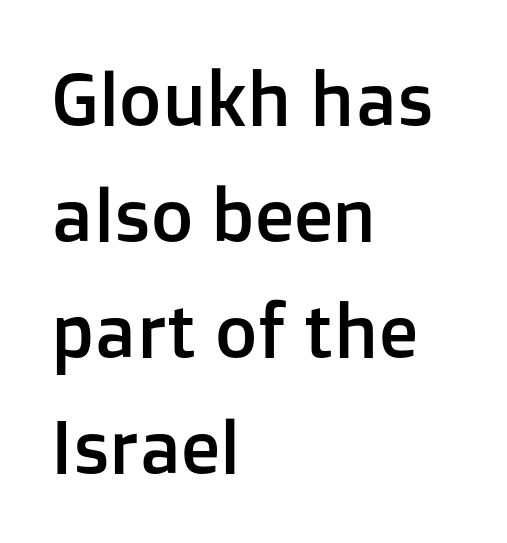
{"serif": "no", "italic": "no", "width": "normal", "stroke_contrast": "low", "x_height": "medium", "monospaced": "no", "underline": "no", "align": "left", "line_spacing": "normal", "line_spacing_ratio": 1.59, "letter_spacing": "normal", "letter_spacing_em": 0.0, "glyph_px": 73}
